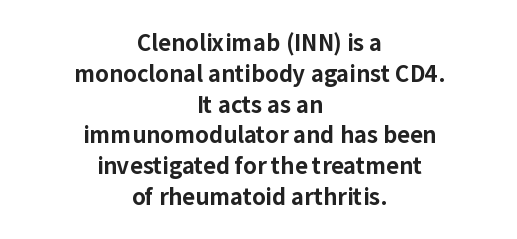
Q: Is the text bold? A: Yes.
Q: Is the text italic (slanted)? A: No, it is upright.
Q: Is the text underlined? A: No.
Q: How is the paragraph aligned? A: Centered.
Q: Is the spacing between letters normal or unusually wide? A: Normal.
Q: Is the spacing between lines tight, normal or loose? A: Normal.
